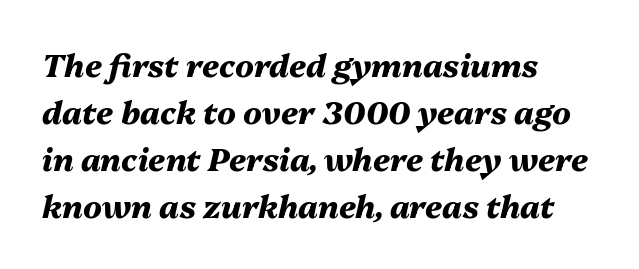
The image shows 31 px heavy type, italic (leaning right); set left-aligned, normal line spacing (1.52x), normal letter spacing, not underlined; medium stroke contrast and a medium x-height.
